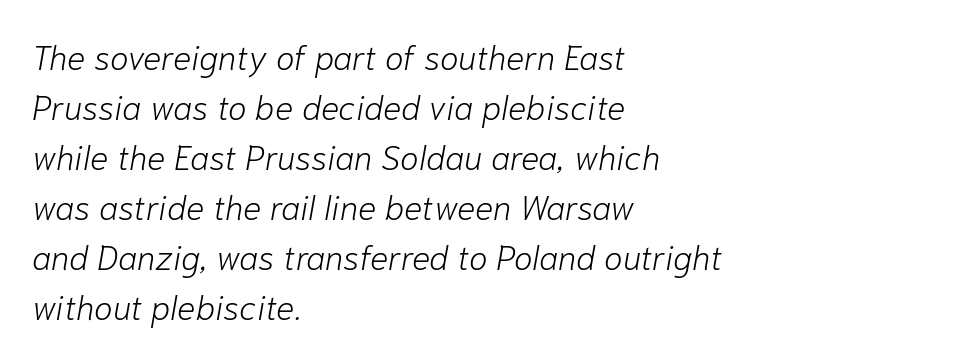
These lines sit exactly where default settings would place them. The face looks like a standard text weight, possibly lighter. Here the designer chose a conventional face with non-uniform glyph widths. The specimen reads as italic at a glance. The face used here is rendered with its standard letterfit. The glyphs are unaccompanied by any horizontal stroke below them.
